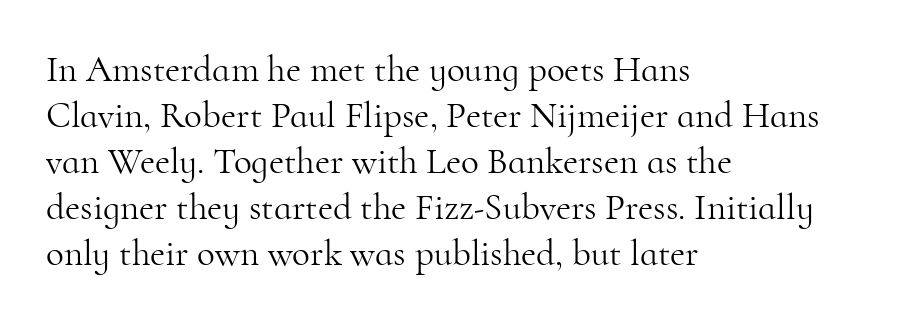
The image shows 37 px light serif type, upright; set left-aligned, line spacing 1.24x, normal letter spacing, not underlined; high stroke contrast and a small x-height.
